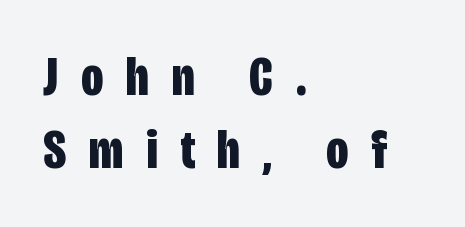
Q: Is the text bold? A: Yes.
Q: Is the text italic (slanted)? A: No, it is upright.
Q: Is the typeface a serif or a sans-serif typeface? A: Sans-serif.
Q: Is the text underlined? A: No.
Q: How is the paragraph aligned? A: Left-aligned.
Q: Is the spacing between letters normal or unusually wide? A: Unusually wide.
Q: Is the spacing between lines tight, normal or loose? A: Normal.
Q: Width (condensed, normal, or wide)? A: Condensed.
Q: Stroke contrast? A: Low.
Q: x-height? A: Large.
Q: Monospaced? A: No.
